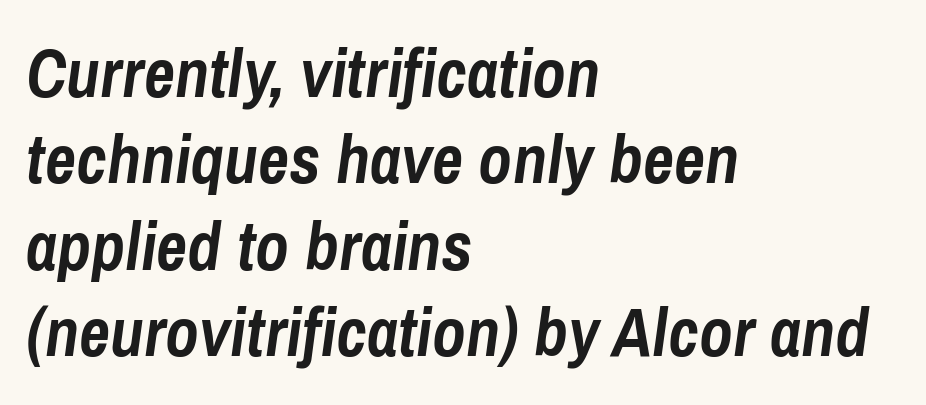
These lines sit exactly where default settings would place them. Tracking value appears to be zero — textbook default spacing. When letters slant like this, we call the style italic. Has an underline been added? It has not. Horizontal alignment here is leftward, the default for most running prose. Heft: maximum for text — a bold.
